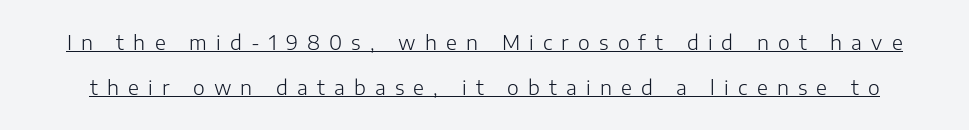
Q: Is the text bold? A: No.
Q: Is the text italic (slanted)? A: No, it is upright.
Q: Is the text underlined? A: Yes.
Q: Is the spacing between letters normal or unusually wide? A: Unusually wide.
Q: Is the spacing between lines tight, normal or loose? A: Loose.
